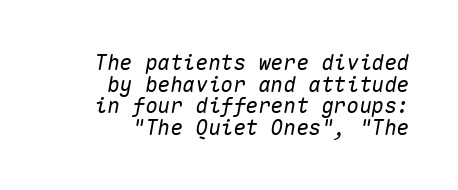
The image shows 21 px text type, italic (leaning right); set right-aligned, tight line spacing (1.03x), normal letter spacing, not underlined.
